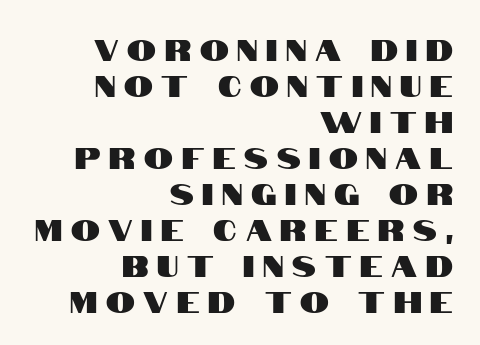
Q: Is the text italic (slanted)? A: No, it is upright.
Q: Is the typeface a serif or a sans-serif typeface? A: Sans-serif.
Q: Is the text underlined? A: No.
Q: How is the paragraph aligned? A: Right-aligned.
Q: Is the spacing between letters normal or unusually wide? A: Unusually wide.
Q: Width (condensed, normal, or wide)? A: Condensed.
Q: Stroke contrast? A: High.
Q: x-height? A: Large.
Q: Monospaced? A: No.
